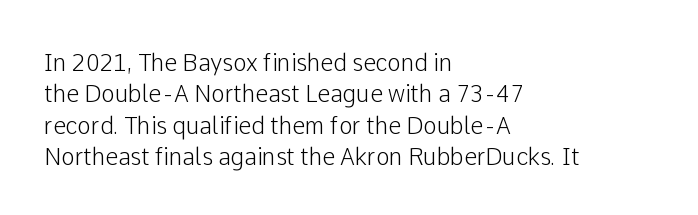
The image shows 23 px text type, upright; set left-aligned, normal line spacing (1.36x), normal letter spacing, not underlined.
